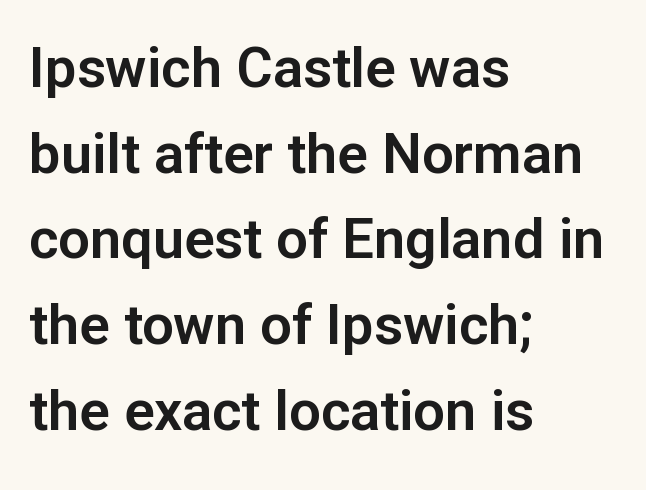
Q: Is the text italic (slanted)? A: No, it is upright.
Q: Is the typeface a serif or a sans-serif typeface? A: Sans-serif.
Q: Is the text underlined? A: No.
Q: How is the paragraph aligned? A: Left-aligned.
Q: Is the spacing between letters normal or unusually wide? A: Normal.
Q: Is the spacing between lines tight, normal or loose? A: Normal.
Q: Width (condensed, normal, or wide)? A: Normal.
Q: Stroke contrast? A: Low.
Q: x-height? A: Medium.
Q: Monospaced? A: No.
